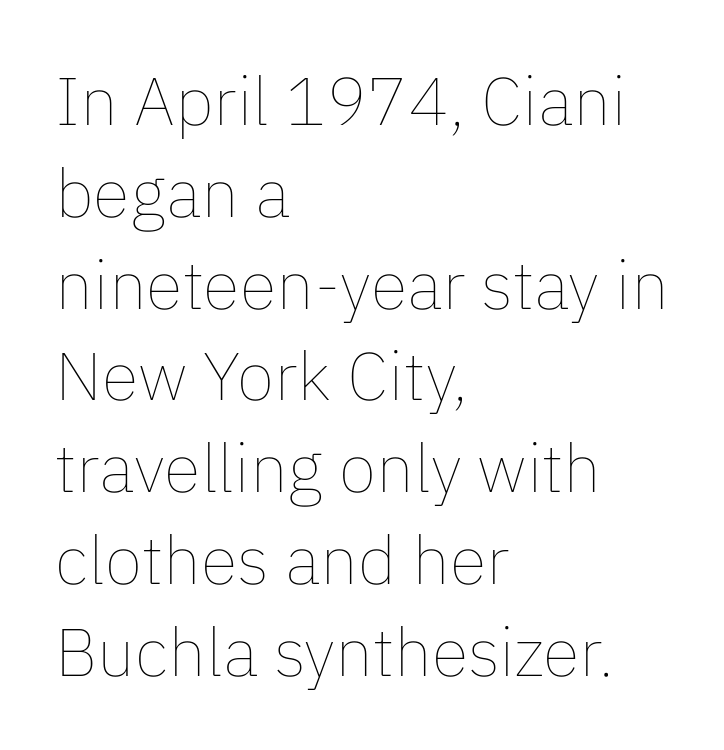
The image shows 68 px thin type, upright; set left-aligned, normal line spacing (1.35x), normal letter spacing, not underlined; low stroke contrast and a medium x-height.
